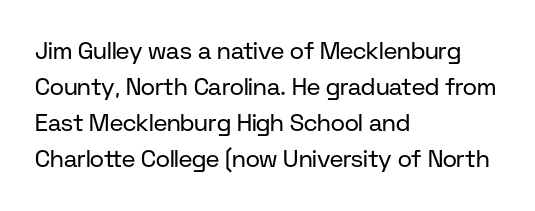
The image shows 24 px text type, upright; set left-aligned, normal line spacing (1.5x), normal letter spacing, not underlined.
